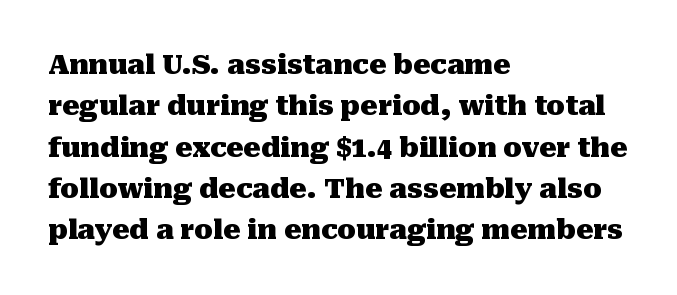
Q: Is the text bold? A: Yes.
Q: Is the text italic (slanted)? A: No, it is upright.
Q: Is the text underlined? A: No.
Q: How is the paragraph aligned? A: Left-aligned.
Q: Is the spacing between letters normal or unusually wide? A: Normal.
Q: Is the spacing between lines tight, normal or loose? A: Normal.
